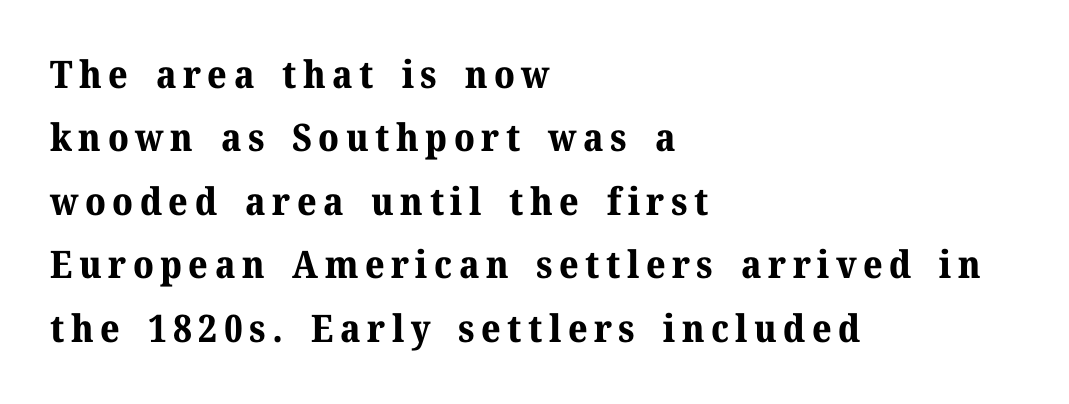
Q: Is the text bold? A: Yes.
Q: Is the text italic (slanted)? A: No, it is upright.
Q: Is the typeface a serif or a sans-serif typeface? A: Serif.
Q: Is the text underlined? A: No.
Q: How is the paragraph aligned? A: Left-aligned.
Q: Is the spacing between lines tight, normal or loose? A: Normal.
Q: Width (condensed, normal, or wide)? A: Normal.
Q: Stroke contrast? A: Medium.
Q: x-height? A: Medium.
Q: Monospaced? A: No.
